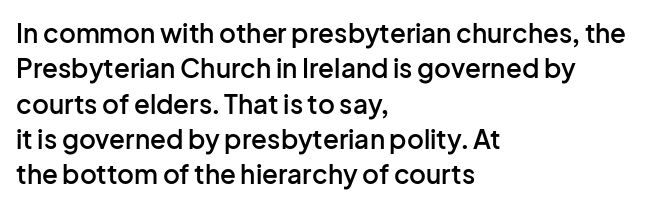
{"italic": "no", "bold": "semi", "underline": "no", "align": "left", "line_spacing": "normal", "line_spacing_ratio": 1.36, "letter_spacing": "normal", "letter_spacing_em": 0.0, "glyph_px": 26}
